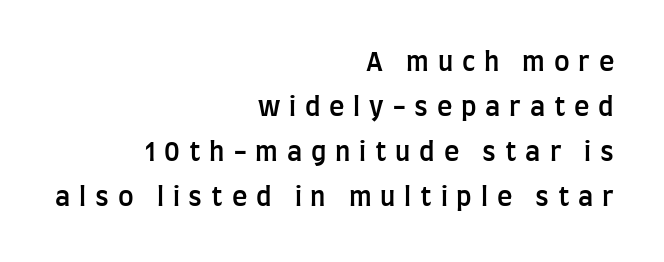
The image shows 26 px text type, upright; set right-aligned, line spacing 1.73x, unusually wide letter spacing (+0.34 em), not underlined.
